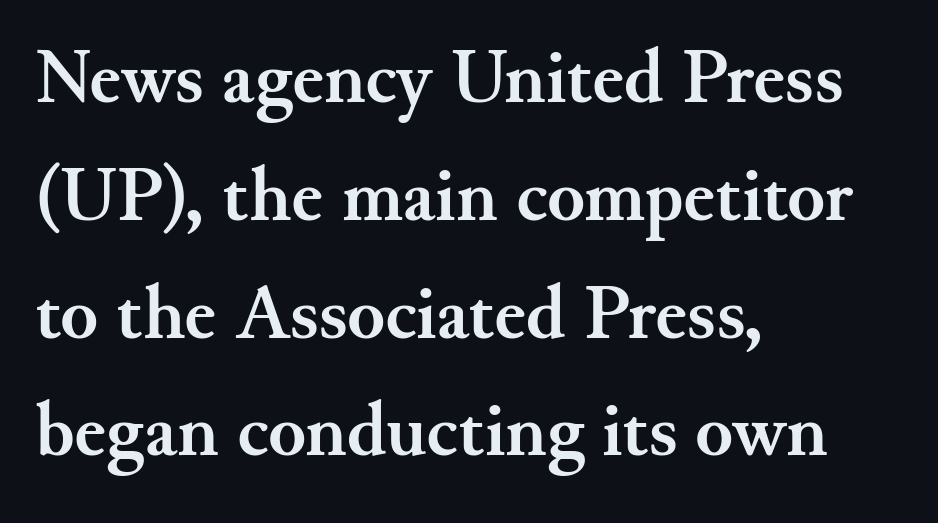
Q: Is the text bold? A: Yes.
Q: Is the text italic (slanted)? A: No, it is upright.
Q: Is the typeface a serif or a sans-serif typeface? A: Serif.
Q: Is the text underlined? A: No.
Q: How is the paragraph aligned? A: Left-aligned.
Q: Is the spacing between letters normal or unusually wide? A: Normal.
Q: Is the spacing between lines tight, normal or loose? A: Normal.
Q: Width (condensed, normal, or wide)? A: Normal.
Q: Stroke contrast? A: Medium.
Q: x-height? A: Small.
Q: Monospaced? A: No.
